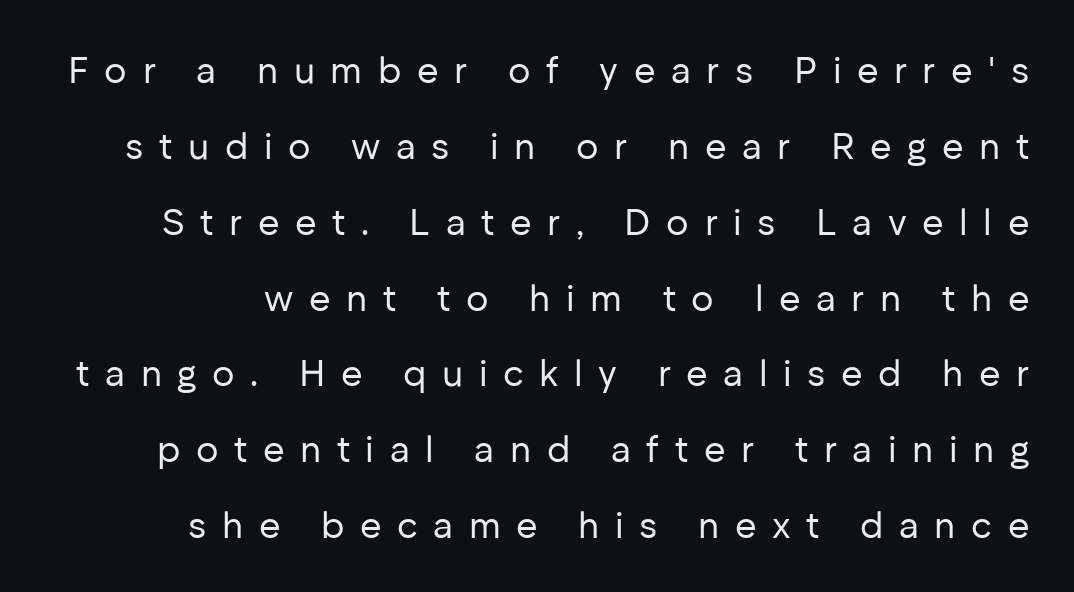
{"serif": "no", "italic": "no", "bold": "no", "weight": "regular", "width": "normal", "stroke_contrast": "low", "x_height": "medium", "monospaced": "no", "underline": "no", "line_spacing": "loose", "line_spacing_ratio": 2.05, "letter_spacing": "wide", "letter_spacing_em": 0.42, "glyph_px": 37}
